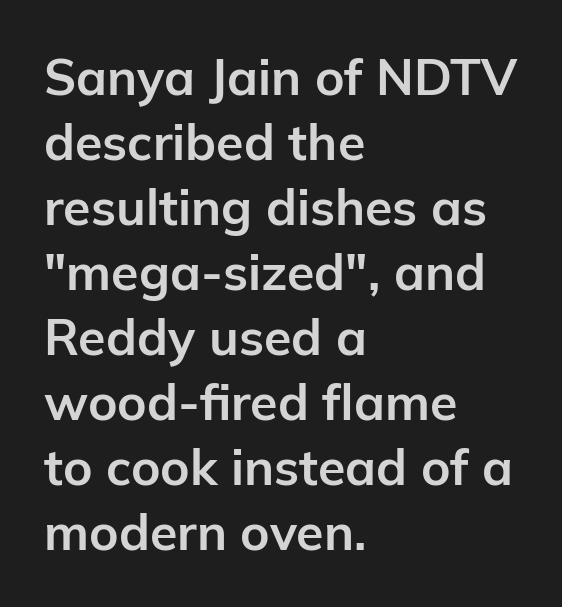
The strip under each line holds only bare page. The passage shown has conventional tracking throughout. Whoever set this chose a conventional vertical rhythm. Proportional: the letters do not fall into vertical columns.
